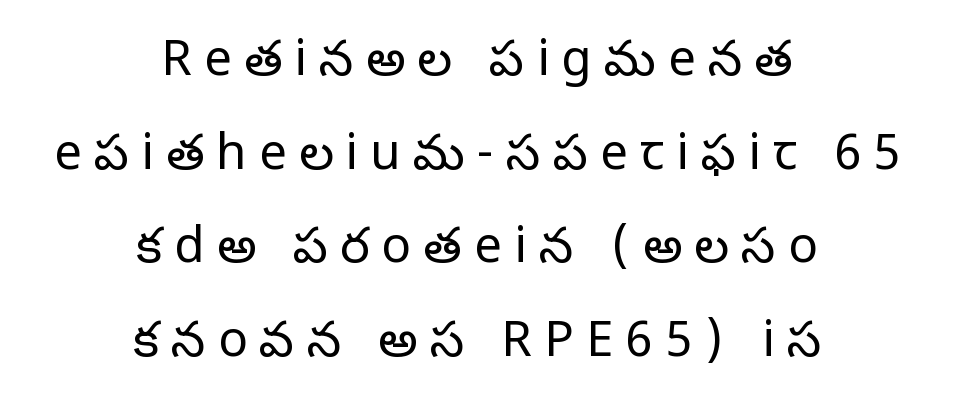
The image shows 49 px regular-weight serif type, upright; set centered, loose line spacing (1.91x), unusually wide letter spacing (+0.25 em), not underlined; low stroke contrast and a large x-height.
